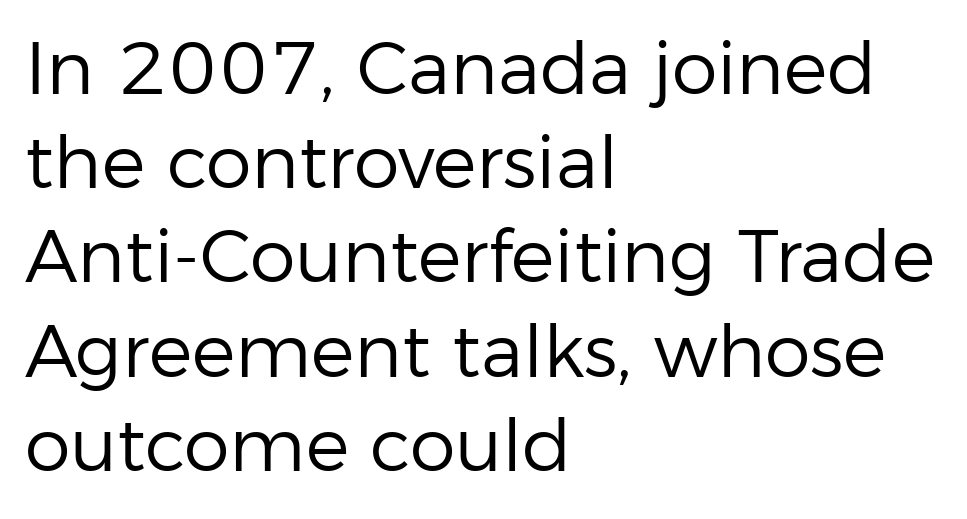
{"serif": "no", "italic": "no", "bold": "no", "weight": "regular", "width": "normal", "stroke_contrast": "low", "x_height": "medium", "monospaced": "no", "underline": "no", "align": "left", "line_spacing": "normal", "line_spacing_ratio": 1.29, "letter_spacing": "normal", "letter_spacing_em": 0.0, "glyph_px": 73}
